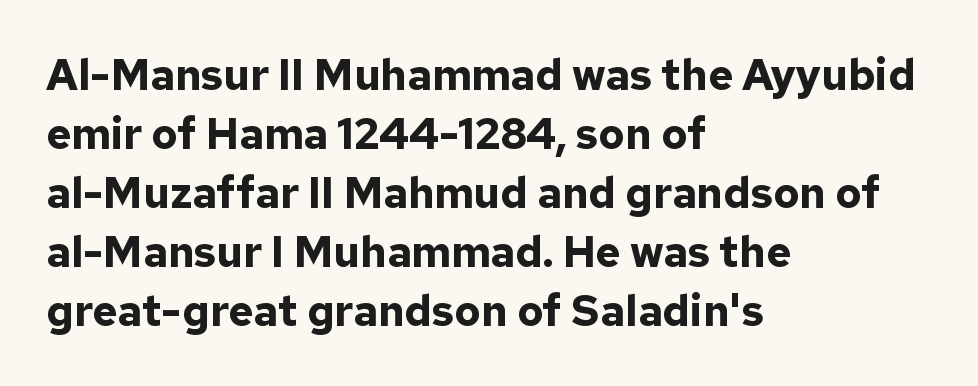
Q: Is the text bold? A: Yes.
Q: Is the text italic (slanted)? A: No, it is upright.
Q: Is the typeface a serif or a sans-serif typeface? A: Sans-serif.
Q: Is the text underlined? A: No.
Q: How is the paragraph aligned? A: Left-aligned.
Q: Is the spacing between letters normal or unusually wide? A: Normal.
Q: Is the spacing between lines tight, normal or loose? A: Normal.
Q: Width (condensed, normal, or wide)? A: Normal.
Q: Stroke contrast? A: Low.
Q: x-height? A: Medium.
Q: Monospaced? A: No.
